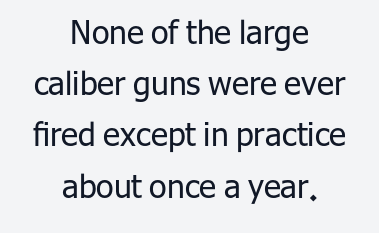
{"serif": "no", "italic": "no", "bold": "no", "weight": "regular", "width": "normal", "stroke_contrast": "low", "x_height": "medium", "monospaced": "no", "underline": "no", "align": "center", "line_spacing": "normal", "line_spacing_ratio": 1.6, "letter_spacing": "normal", "letter_spacing_em": 0.0, "glyph_px": 32}
